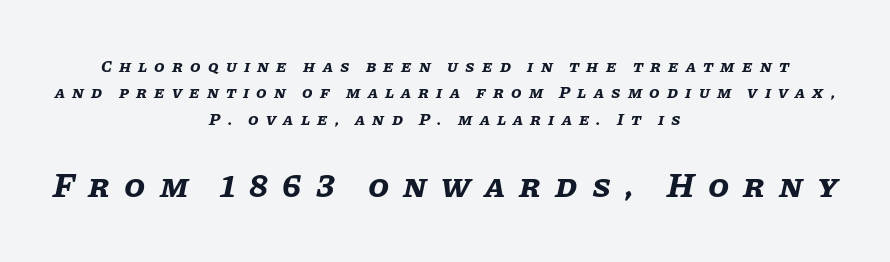
Q: Is the text bold? A: Yes.
Q: Is the text italic (slanted)? A: Yes, it leans right by about 11 degrees.
Q: Is the text underlined? A: No.
Q: How is the paragraph aligned? A: Centered.
Q: Is the spacing between letters normal or unusually wide? A: Unusually wide.
Q: Is the spacing between lines tight, normal or loose? A: Normal.
Q: Which block of text is set in a larger size, the first (top) or the second (bottom)? A: The second (bottom) one.
Q: Width (condensed, normal, or wide)? A: Normal.
Q: Stroke contrast? A: Low.
Q: x-height? A: Large.
Q: Monospaced? A: No.
